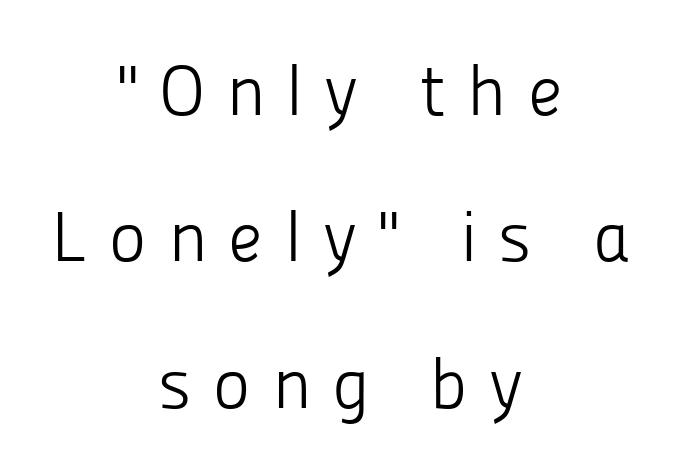
{"serif": "no", "italic": "no", "bold": "no", "weight": "light", "width": "normal", "stroke_contrast": "low", "x_height": "medium", "monospaced": "no", "underline": "no", "align": "center", "line_spacing": "loose", "line_spacing_ratio": 2.06, "letter_spacing": "wide", "letter_spacing_em": 0.3, "glyph_px": 71}
